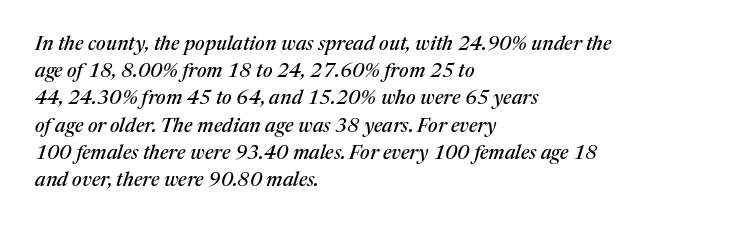
This rendering leaves character spacing at its baseline value. If you drew a line through each stem, it would be angled. The string is rendered with underlining switched off. Leading: standard.
